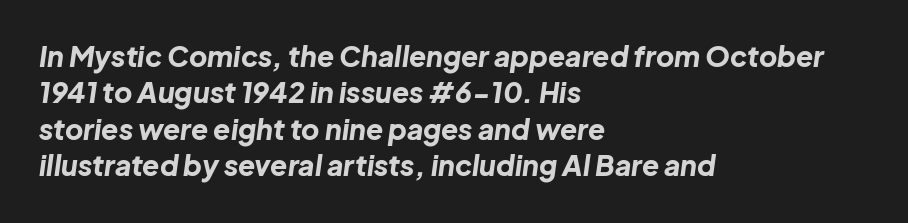
Q: Is the text bold? A: Yes.
Q: Is the text italic (slanted)? A: Yes, it leans right by about 8 degrees.
Q: Is the text underlined? A: No.
Q: How is the paragraph aligned? A: Left-aligned.
Q: Is the spacing between letters normal or unusually wide? A: Normal.
Q: Is the spacing between lines tight, normal or loose? A: Normal.
Q: Width (condensed, normal, or wide)? A: Normal.
Q: Stroke contrast? A: Low.
Q: x-height? A: Medium.
Q: Monospaced? A: No.
